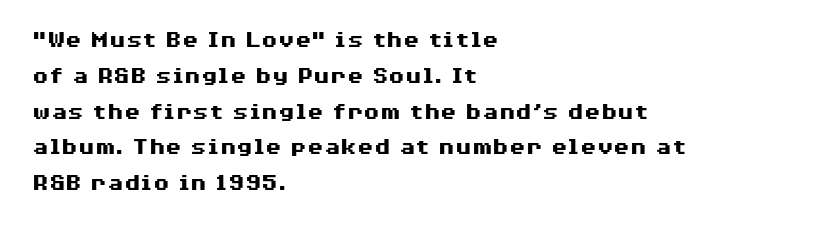
Italic: no, the glyphs are upright roman. Reading down the column, the eye jumps a familiar distance to each next line. Each row of text sits above clean, open space. Chunky letters — that's bold for sure.
